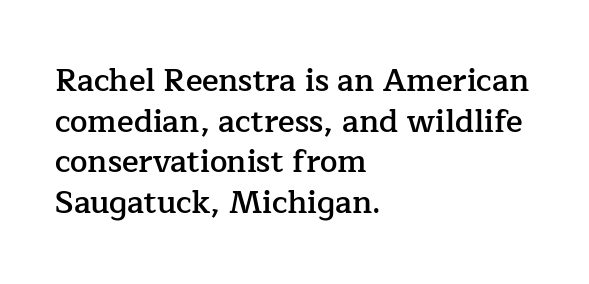
The image shows 31 px semibold serif type, upright; set left-aligned, normal line spacing (1.31x), normal letter spacing, not underlined; low stroke contrast and a medium x-height.
